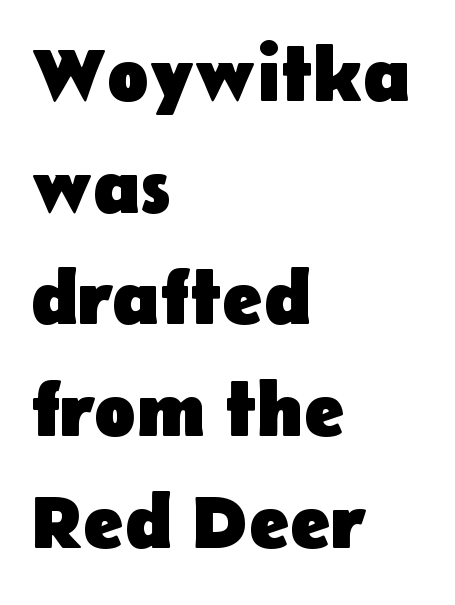
The face used here has the dense, thick strokes of a bold. Regarding serifs, this sample does without them. Spacing verdict: proportional, widths tailored to each character. This is roman type, the default non-slanted kind. Caption: standard tracking, unaltered. The passage shown stacks its lines at a standard gap.
